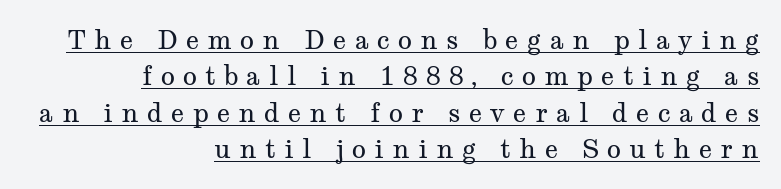
The image shows 26 px text type, upright; set right-aligned, normal line spacing (1.4x), unusually wide letter spacing (+0.32 em), underlined.
